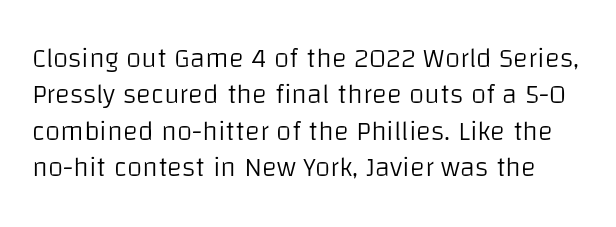
The image shows 28 px light sans-serif type, upright; set normal line spacing (1.3x), normal letter spacing, not underlined; low stroke contrast and a large x-height.
